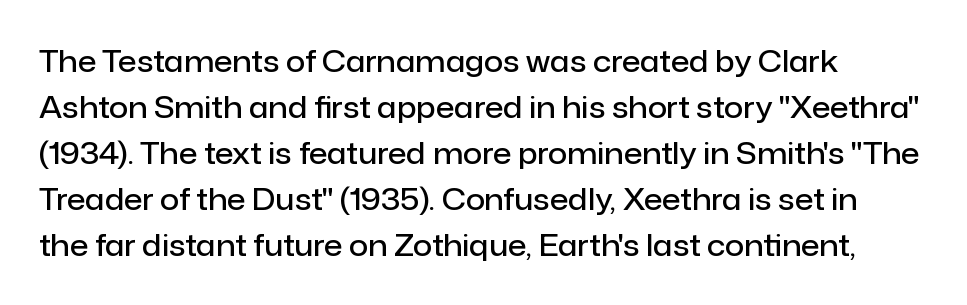
Type without underlining. One-word summary of the alignment: left. Style check: upright. Typographic density is moderately raised because the face is semibold. Regarding leading, the lines here are spaced in the standard way. Spacing verdict: proportional, widths tailored to each character.
